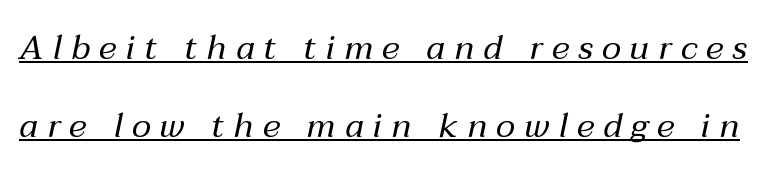
There's an unmistakable incline to the writing here. Someone cranked the tracking dial way up on this one. Leading: increased. The rendering uses natural spacing where letterforms have individual widths.
